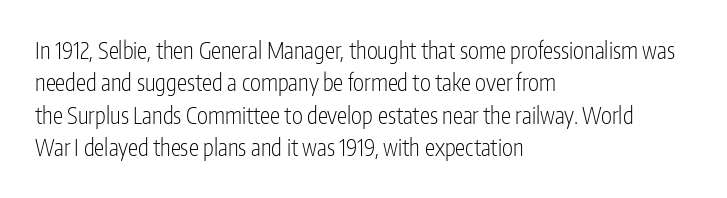
{"italic": "no", "bold": "no", "underline": "no", "align": "left", "line_spacing": "normal", "line_spacing_ratio": 1.41, "letter_spacing": "normal", "letter_spacing_em": 0.0, "glyph_px": 23}
